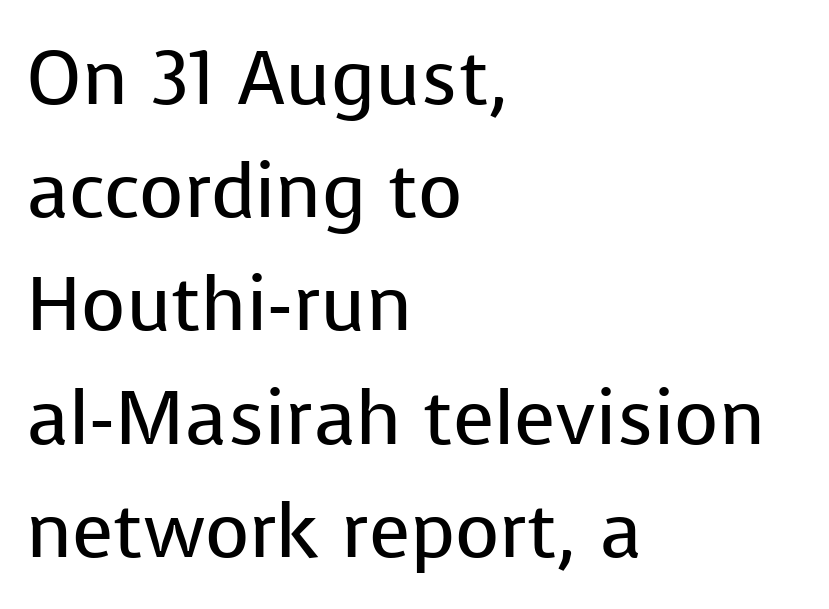
Between one letter and the next there's only the usual sliver of space. The typeface has the unassuming heft of standard copy or less. The text was rendered using a sans face with plain stroke endings. The designer left line spacing at the default. Note the varied advance widths — an 'i' is clearly narrower than an 'm'. Rendered with straight, roman letterforms.
